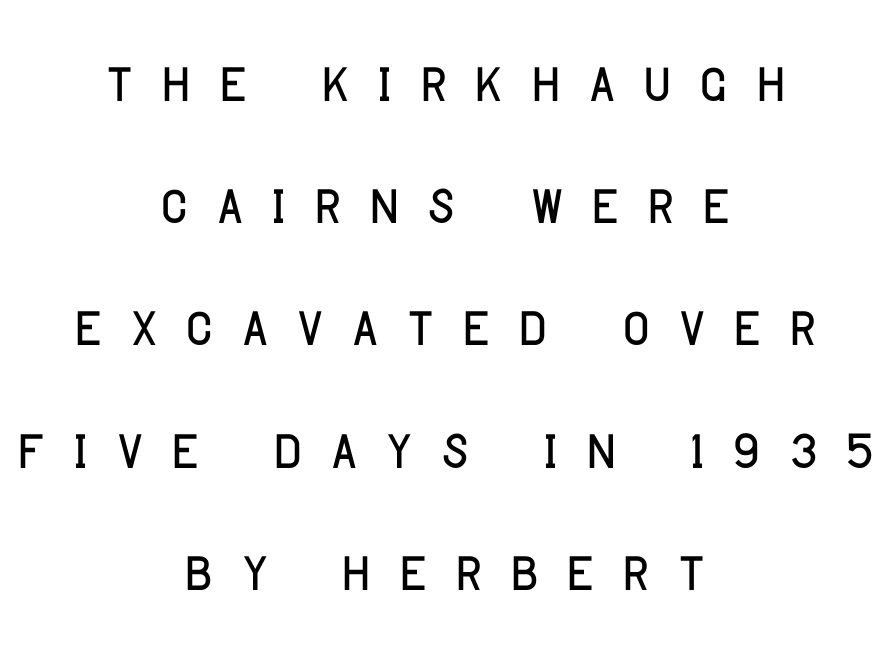
Look at the bottom of the vertical strokes: they stop flat, with no serifs. Posture: upright roman. Look at the tracking — it's clearly loosened, letters drifting apart. One-word summary of the alignment: center. Leading matches the norm, producing a regular column.
